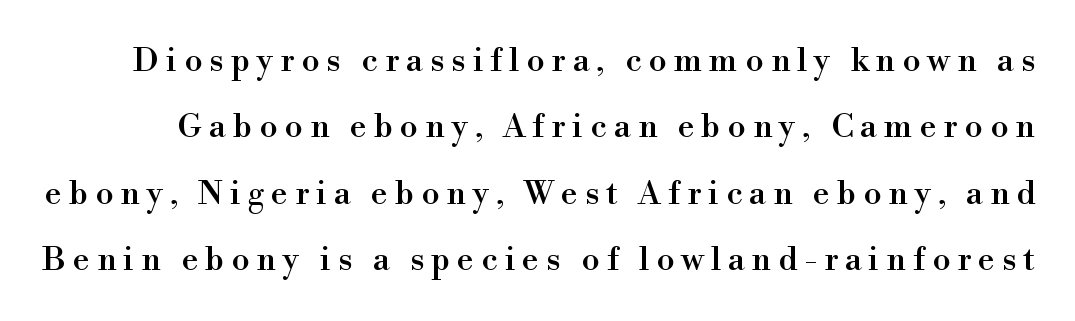
{"serif": "yes", "italic": "no", "width": "normal", "x_height": "small", "monospaced": "no", "underline": "no", "line_spacing": "loose", "line_spacing_ratio": 2.01, "letter_spacing": "wide", "letter_spacing_em": 0.21, "glyph_px": 33}
